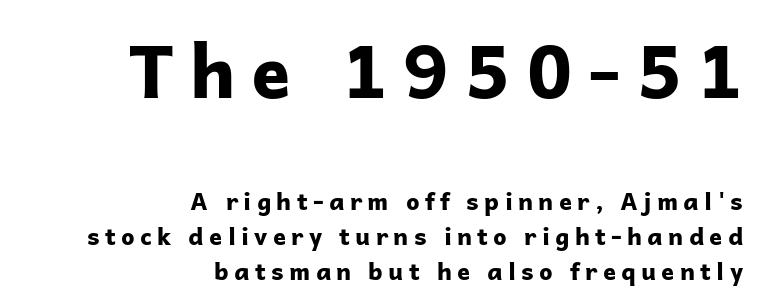
Q: Is the text bold? A: Yes.
Q: Is the text italic (slanted)? A: No, it is upright.
Q: Is the typeface a serif or a sans-serif typeface? A: Sans-serif.
Q: Is the text underlined? A: No.
Q: How is the paragraph aligned? A: Right-aligned.
Q: Is the spacing between letters normal or unusually wide? A: Unusually wide.
Q: Is the spacing between lines tight, normal or loose? A: Normal.
Q: Which block of text is set in a larger size, the first (top) or the second (bottom)? A: The first (top) one.
Q: Width (condensed, normal, or wide)? A: Normal.
Q: Stroke contrast? A: Low.
Q: x-height? A: Medium.
Q: Monospaced? A: No.
